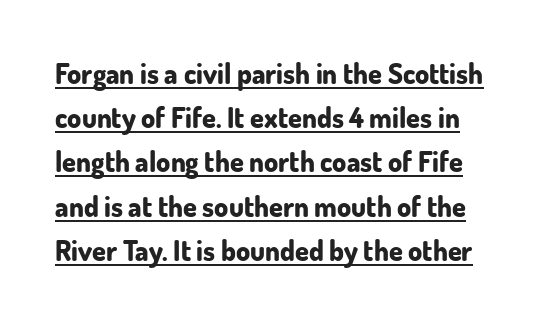
Is the type bold? Yes — the strokes are clearly thick and heavy. Leading matches the norm, producing a regular column. Every word sits above its own underline. Is this a sans? Yes — the strokes have no serifs.
